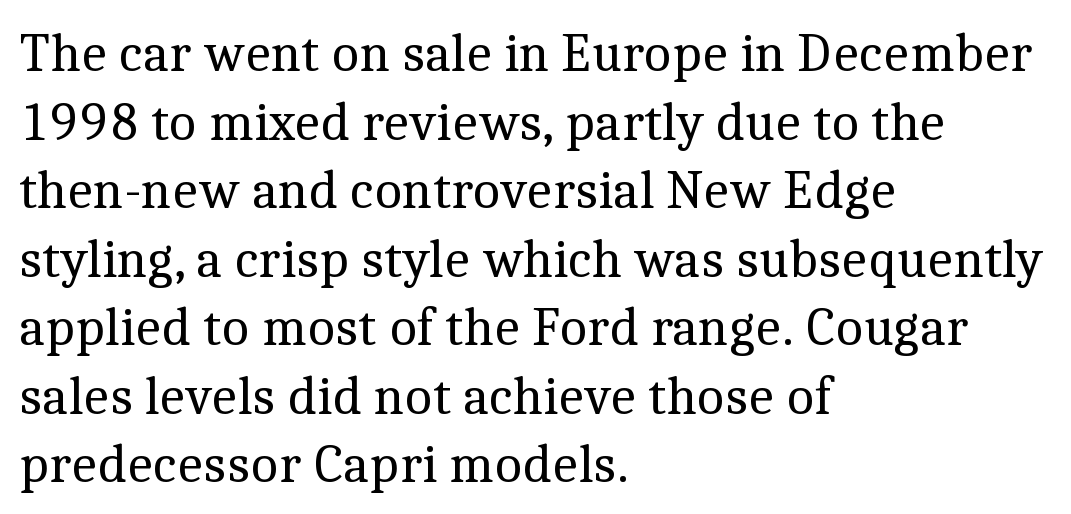
Q: Is the text bold? A: No.
Q: Is the text italic (slanted)? A: No, it is upright.
Q: Is the typeface a serif or a sans-serif typeface? A: Serif.
Q: Is the text underlined? A: No.
Q: How is the paragraph aligned? A: Left-aligned.
Q: Is the spacing between letters normal or unusually wide? A: Normal.
Q: Is the spacing between lines tight, normal or loose? A: Normal.
Q: Width (condensed, normal, or wide)? A: Normal.
Q: x-height? A: Medium.
Q: Monospaced? A: No.
